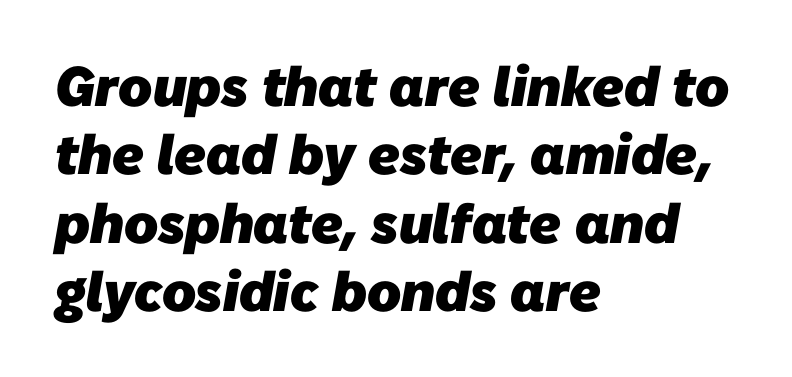
{"serif": "no", "bold": "yes", "weight": "heavy", "width": "normal", "stroke_contrast": "low", "x_height": "medium", "monospaced": "no", "underline": "no", "align": "left", "line_spacing_ratio": 1.22, "letter_spacing": "normal", "letter_spacing_em": 0.0, "glyph_px": 56}
